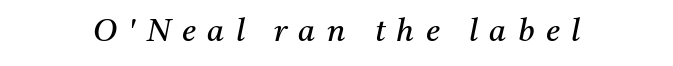
What stands out about the letter spacing? Its width — letters are far apart. Weight: not bold — regular or lighter. Words float on clear page, feet unadorned. If you drew a line through each stem, it would be angled. These lines are rendered in a variable-pitch font. The rendering shows small feet on the letterforms — a serif design.
